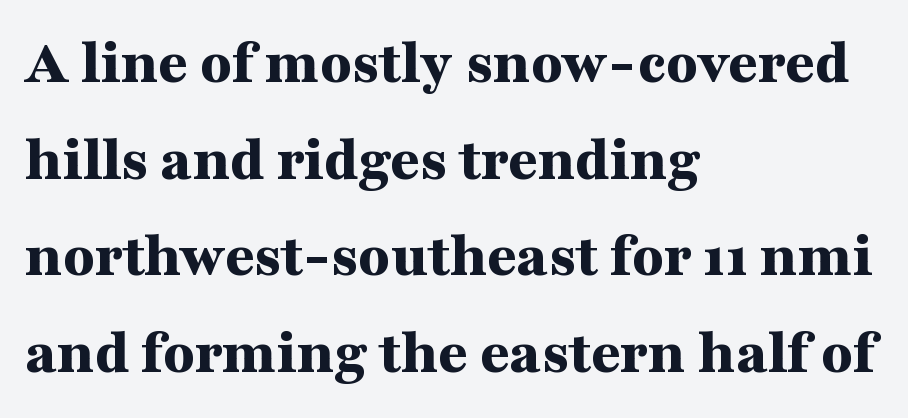
Q: Is the text bold? A: Yes.
Q: Is the text italic (slanted)? A: No, it is upright.
Q: Is the typeface a serif or a sans-serif typeface? A: Serif.
Q: Is the text underlined? A: No.
Q: How is the paragraph aligned? A: Left-aligned.
Q: Is the spacing between letters normal or unusually wide? A: Normal.
Q: Is the spacing between lines tight, normal or loose? A: Normal.
Q: Width (condensed, normal, or wide)? A: Wide.
Q: Stroke contrast? A: Medium.
Q: x-height? A: Medium.
Q: Monospaced? A: No.
